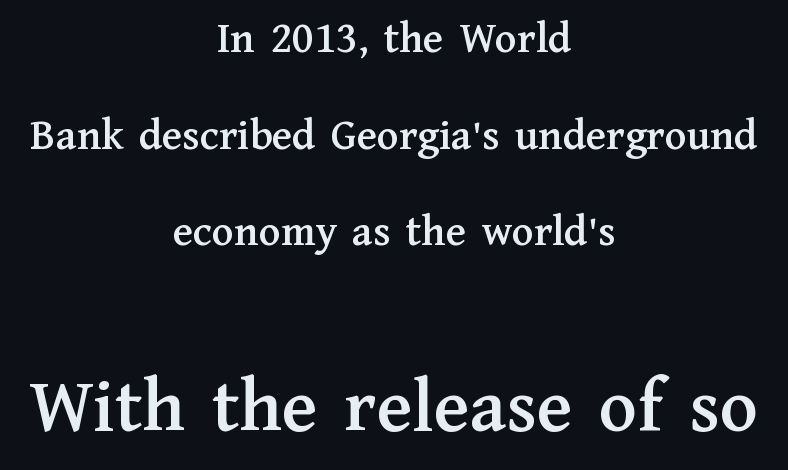
The image shows 79 px serif type, upright; set centered, loose line spacing (2.15x), normal letter spacing, not underlined; the second (bottom) block is 1.76x larger; medium stroke contrast and a medium x-height.
